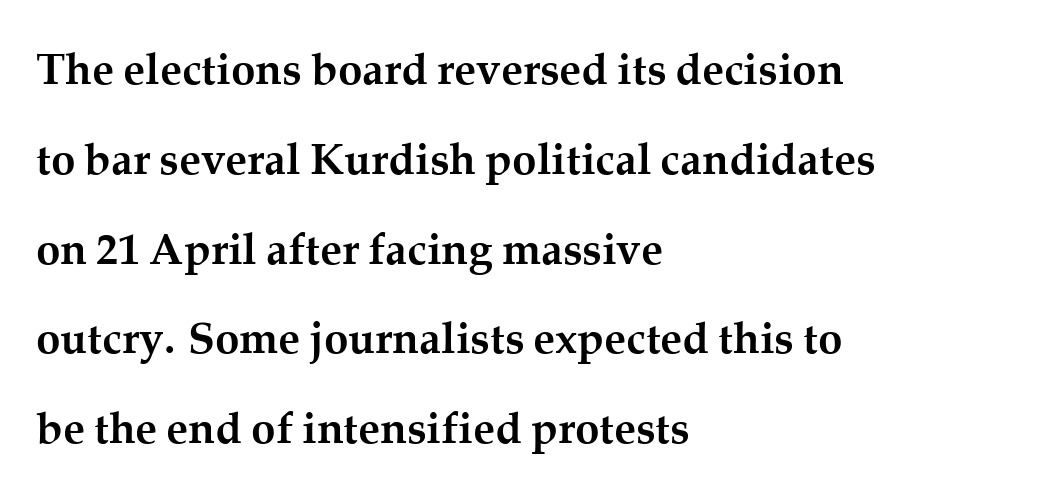
Is the letter spacing exaggerated? No — it looks like the ordinary default. Underline: absent. The type family on display is of the serif kind. This is heavy type, rendered in bold. The passage shown is typed in a proportional face where columns would drift. This is roman type, the default non-slanted kind.
